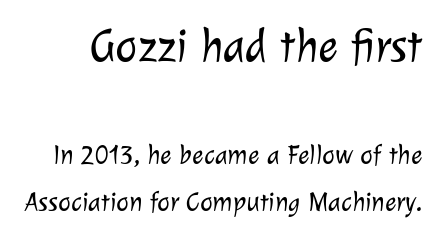
{"serif": "no", "bold": "no", "weight": "light", "width": "normal", "stroke_contrast": "low", "x_height": "medium", "monospaced": "no", "underline": "no", "line_spacing_ratio": 1.75, "letter_spacing": "normal", "letter_spacing_em": 0.0, "larger_block": "first", "size_ratio": 1.74, "glyph_px": 47}
